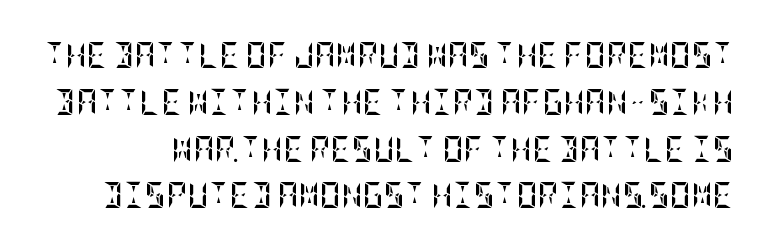
{"italic": "no", "bold": "yes", "underline": "no", "line_spacing_ratio": 1.8, "letter_spacing": "normal", "letter_spacing_em": 0.0, "glyph_px": 26}
